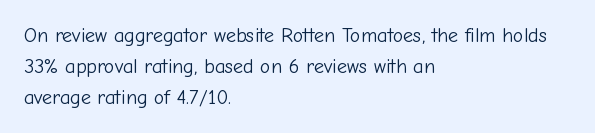
Q: Is the text bold? A: No.
Q: Is the text italic (slanted)? A: No, it is upright.
Q: Is the text underlined? A: No.
Q: How is the paragraph aligned? A: Left-aligned.
Q: Is the spacing between letters normal or unusually wide? A: Normal.
Q: Is the spacing between lines tight, normal or loose? A: Normal.
